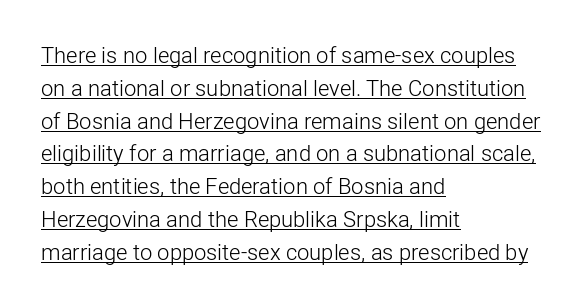
The image shows 22 px text type, upright; set left-aligned, normal line spacing (1.49x), normal letter spacing, underlined.
